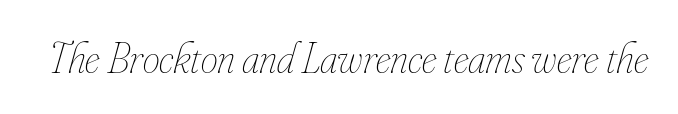
Clear beneath every line of the passage. The face looks like a standard text weight, possibly lighter. Students, note that the glyphs here touch the page at normal intervals. The typography opts for an oblique posture over an upright one. The face used here is proportionally spaced, like ordinary book or web type.
